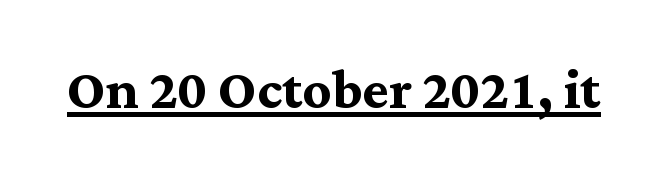
Note the varied advance widths — an 'i' is clearly narrower than an 'm'. The letters stand straight up with perfectly vertical stems. Decoration check: the copy is underlined. The font is running at its bold setting. In terms of letterspacing, this is plain default setting. The designer went with a serif here, giving each stem small feet.
